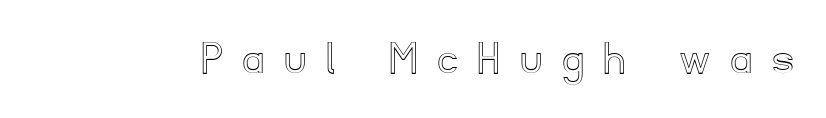
Descenders hang freely into open space. You can tell it's not italic because the verticals are truly vertical. Look at the tracking — it's clearly loosened, letters drifting apart. Think of a printed novel: that variable character pitch is what you see here.
